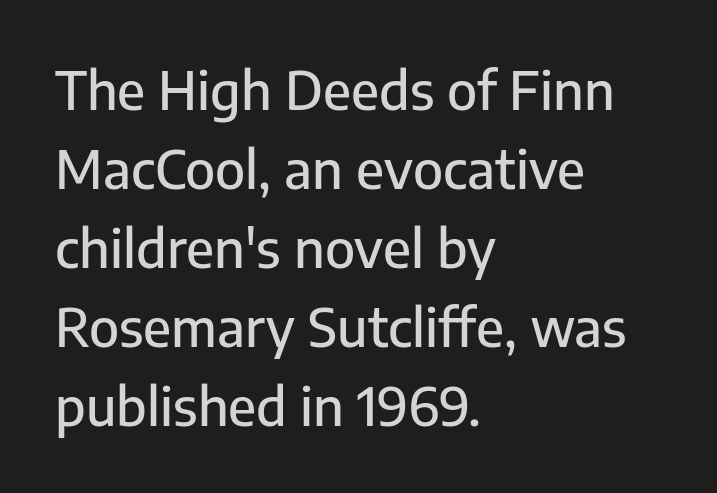
{"serif": "no", "italic": "no", "width": "normal", "stroke_contrast": "low", "x_height": "medium", "monospaced": "no", "underline": "no", "align": "left", "line_spacing": "normal", "line_spacing_ratio": 1.49, "letter_spacing": "normal", "letter_spacing_em": 0.0, "glyph_px": 53}
